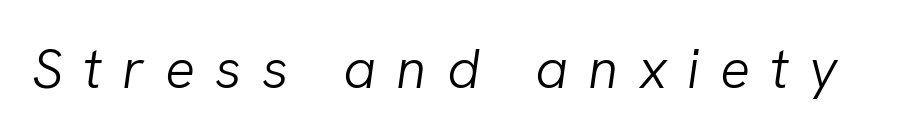
The image shows 56 px light type, italic (leaning right); set unusually wide letter spacing (+0.36 em), not underlined; low stroke contrast and a medium x-height.
